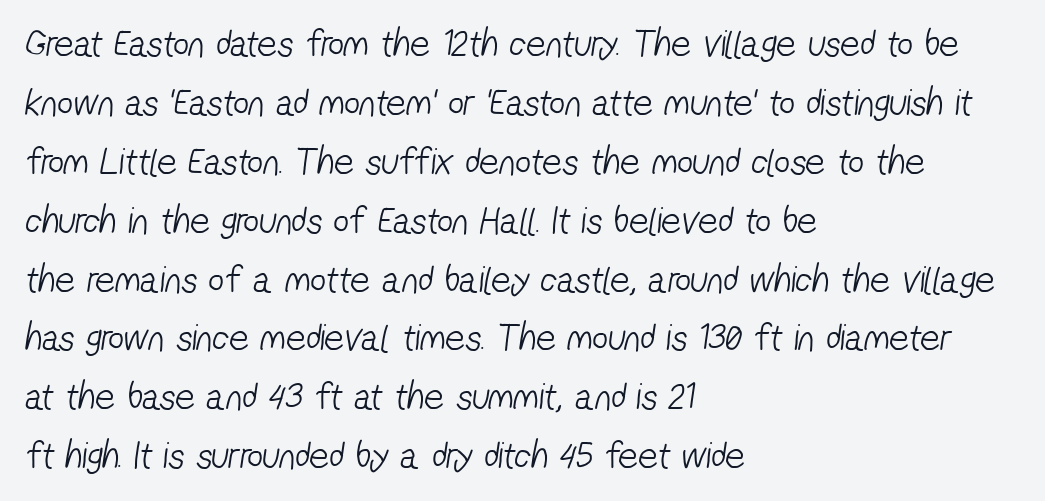
Nobody touched the tracking dial on this one. Regular leading. This sample has the flowing, uneven cadence of proportional lettering. The paragraph has a hard left edge and a soft right edge. Nobody drew a line under any word here.
